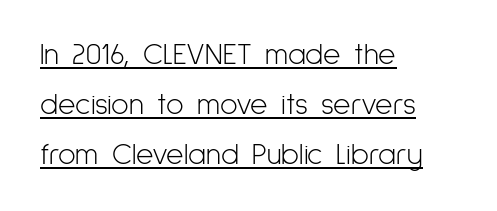
No heavy texture on the line: the type isn't bold. Words appear dense and cohesive because spacing is normal. Notice how the passage keeps a crisp vertical edge on the left only. Style check: upright. Underlined type. In terms of leading, this rendering sits right in the middle.
